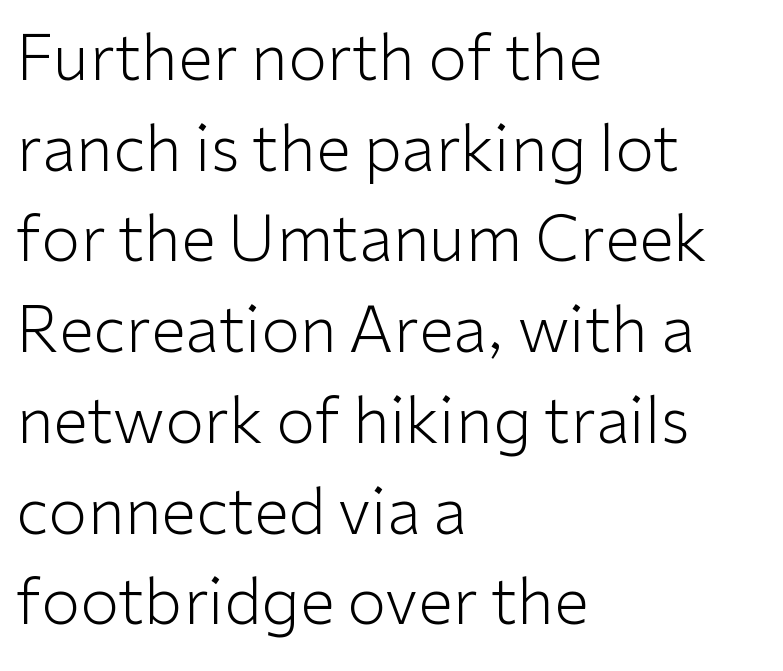
Q: Is the text bold? A: No.
Q: Is the text italic (slanted)? A: No, it is upright.
Q: Is the typeface a serif or a sans-serif typeface? A: Sans-serif.
Q: Is the text underlined? A: No.
Q: How is the paragraph aligned? A: Left-aligned.
Q: Is the spacing between letters normal or unusually wide? A: Normal.
Q: Is the spacing between lines tight, normal or loose? A: Normal.
Q: Width (condensed, normal, or wide)? A: Normal.
Q: Stroke contrast? A: Low.
Q: x-height? A: Medium.
Q: Monospaced? A: No.
